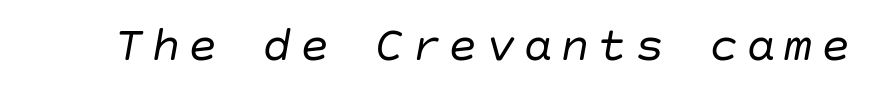
The image shows 49 px regular-weight type, italic (leaning right); set not underlined; low stroke contrast and a large x-height.
